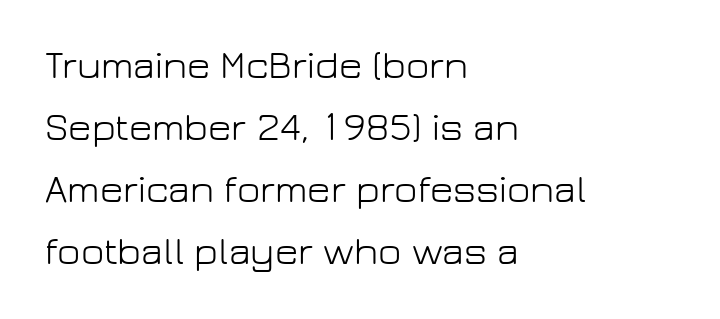
Q: Is the text bold? A: No.
Q: Is the text italic (slanted)? A: No, it is upright.
Q: Is the typeface a serif or a sans-serif typeface? A: Sans-serif.
Q: Is the text underlined? A: No.
Q: How is the paragraph aligned? A: Left-aligned.
Q: Is the spacing between letters normal or unusually wide? A: Normal.
Q: Is the spacing between lines tight, normal or loose? A: Normal.
Q: Width (condensed, normal, or wide)? A: Normal.
Q: Stroke contrast? A: Low.
Q: x-height? A: Medium.
Q: Monospaced? A: No.
